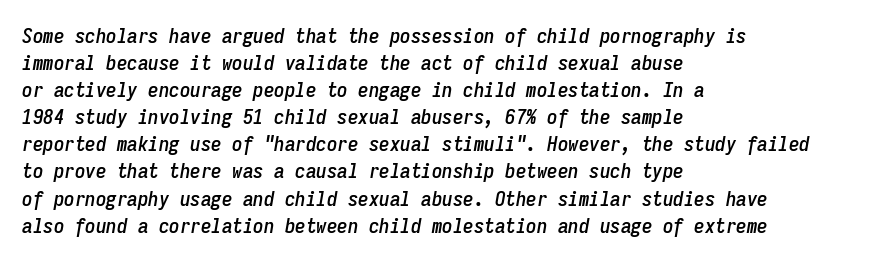
{"italic": "yes", "lean": "right", "slant_degrees": 9, "underline": "no", "align": "left", "line_spacing": "normal", "line_spacing_ratio": 1.29, "letter_spacing": "normal", "letter_spacing_em": 0.0, "glyph_px": 21}
